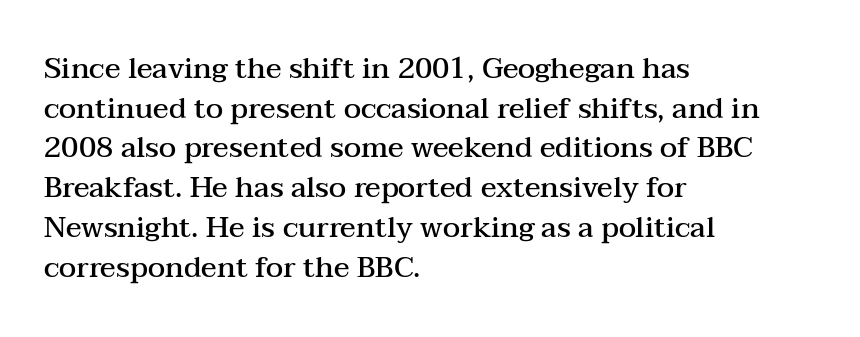
The image shows 29 px semibold, wide serif type, upright; set left-aligned, normal line spacing (1.37x), normal letter spacing, not underlined; medium stroke contrast and a medium x-height.
